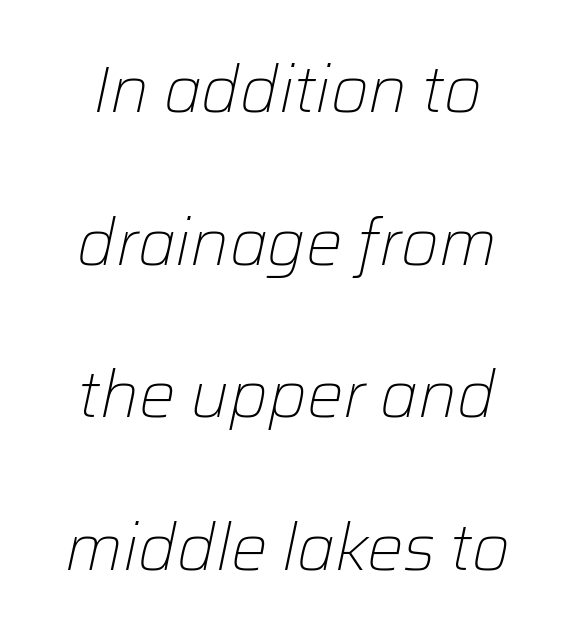
Each word holds together tightly as a unit, with standard inter-letter gaps. The typesetting does not lean heavy: it is not bold. Here the designer chose a conventional face with non-uniform glyph widths. These lines were composed using italics.
